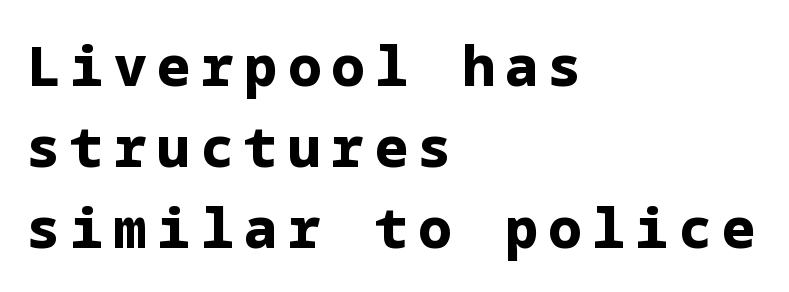
The image shows 55 px bold sans-serif type, upright; set left-aligned, normal line spacing (1.47x), not underlined; low stroke contrast and a medium x-height.
